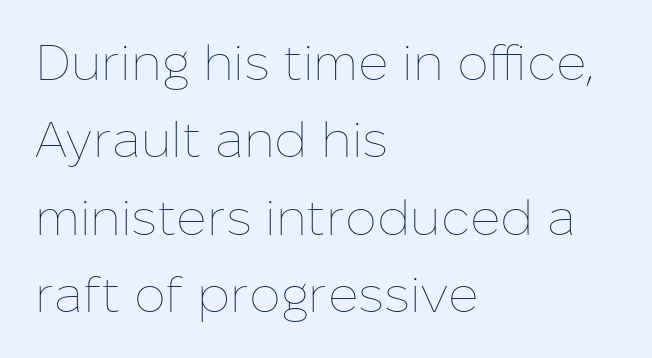
You can tell it's not italic because the verticals are truly vertical. Regarding leading, the lines here are spaced in the standard way. The face used here is proportionally spaced, like ordinary book or web type. Stroke mass is kept to a normal reading level or below. Nobody drew a line under any word here.
